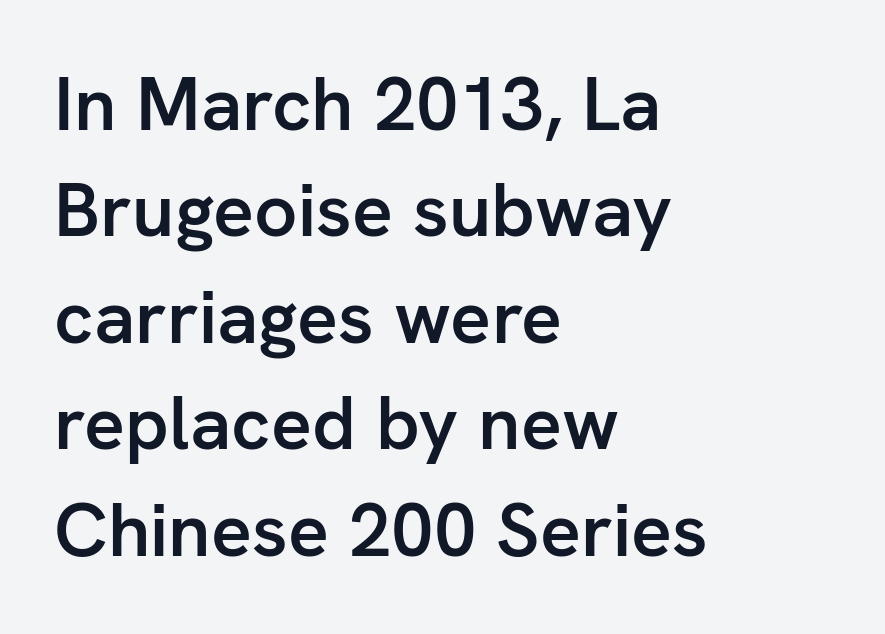
Q: Is the text bold? A: Semi-bold.
Q: Is the text italic (slanted)? A: No, it is upright.
Q: Is the typeface a serif or a sans-serif typeface? A: Sans-serif.
Q: Is the text underlined? A: No.
Q: How is the paragraph aligned? A: Left-aligned.
Q: Is the spacing between letters normal or unusually wide? A: Normal.
Q: Is the spacing between lines tight, normal or loose? A: Normal.
Q: Width (condensed, normal, or wide)? A: Normal.
Q: Stroke contrast? A: Low.
Q: x-height? A: Medium.
Q: Monospaced? A: No.
